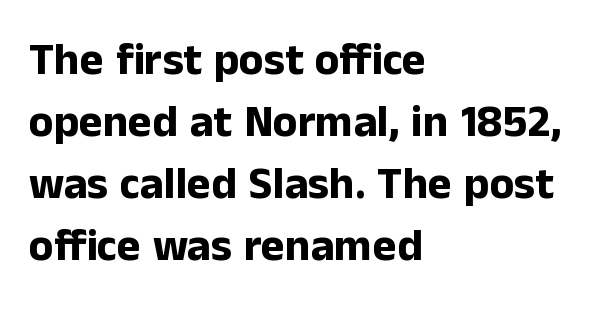
The image shows 45 px bold sans-serif type, upright; set left-aligned, normal line spacing (1.38x), normal letter spacing, not underlined; low stroke contrast and a medium x-height.
